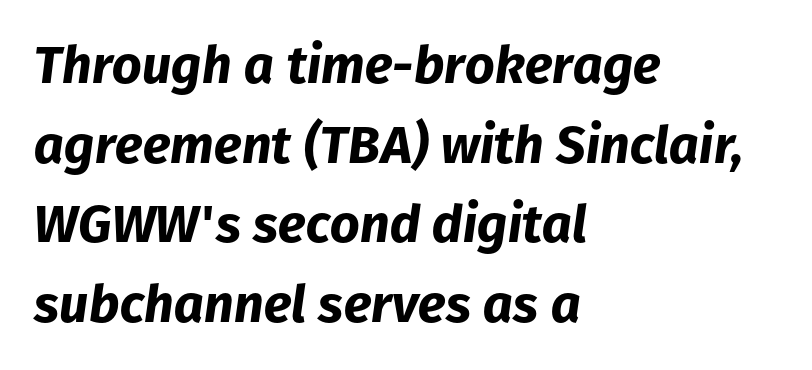
The image shows 52 px bold type, italic (leaning right); set left-aligned, normal line spacing (1.53x), normal letter spacing, not underlined; low stroke contrast and a medium x-height.
